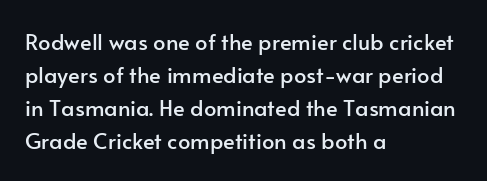
Q: Is the text italic (slanted)? A: No, it is upright.
Q: Is the text underlined? A: No.
Q: How is the paragraph aligned? A: Left-aligned.
Q: Is the spacing between letters normal or unusually wide? A: Normal.
Q: Is the spacing between lines tight, normal or loose? A: Normal.
